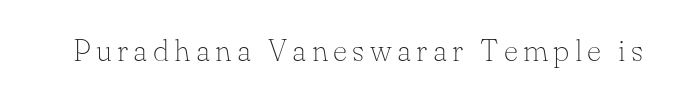
Q: Is the text bold? A: No.
Q: Is the text italic (slanted)? A: No, it is upright.
Q: Is the typeface a serif or a sans-serif typeface? A: Serif.
Q: Is the text underlined? A: No.
Q: Width (condensed, normal, or wide)? A: Normal.
Q: Stroke contrast? A: Low.
Q: x-height? A: Small.
Q: Monospaced? A: No.
